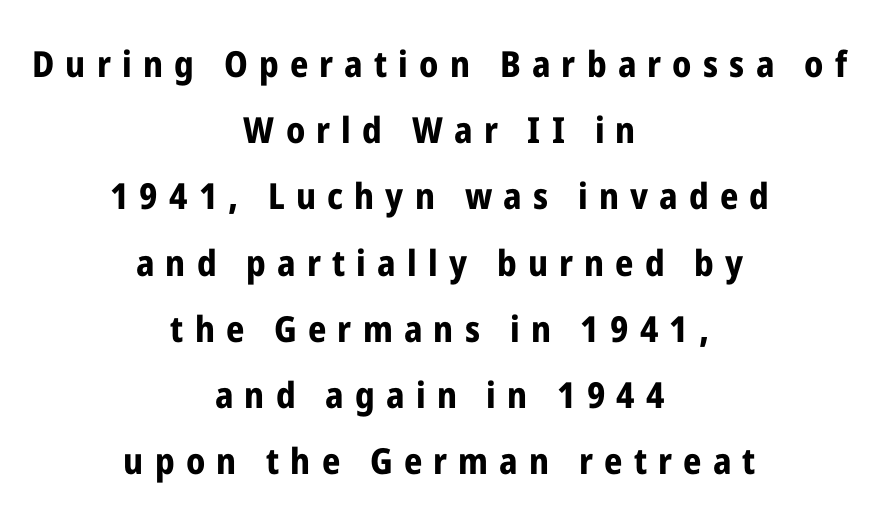
The image shows 36 px bold, condensed sans-serif type, upright; set centered, line spacing 1.84x, unusually wide letter spacing (+0.31 em), not underlined; low stroke contrast and a medium x-height.
